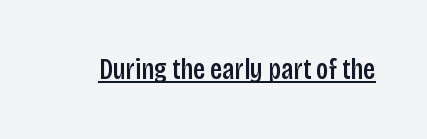
Q: Is the text italic (slanted)? A: No, it is upright.
Q: Is the typeface a serif or a sans-serif typeface? A: Sans-serif.
Q: Is the text underlined? A: Yes.
Q: Is the spacing between letters normal or unusually wide? A: Normal.
Q: Width (condensed, normal, or wide)? A: Condensed.
Q: Stroke contrast? A: Low.
Q: x-height? A: Large.
Q: Monospaced? A: No.
